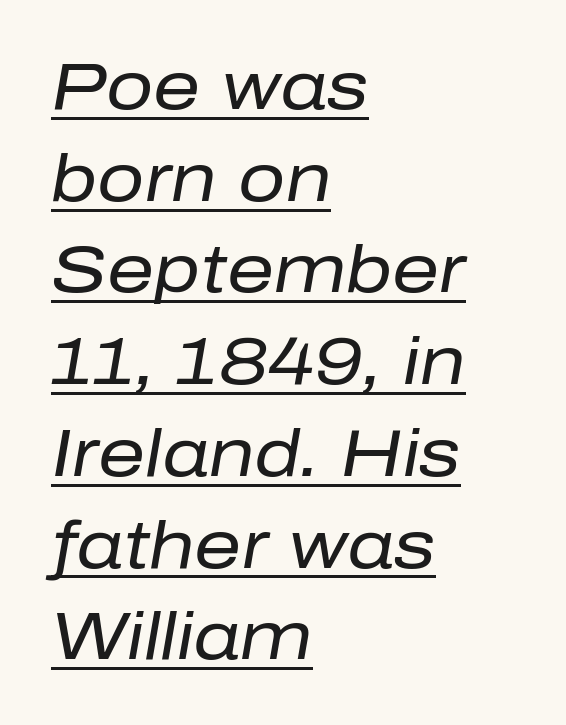
The image shows 66 px regular-weight type, italic (leaning right); set left-aligned, normal line spacing (1.39x), normal letter spacing, underlined; low stroke contrast and a medium x-height.
